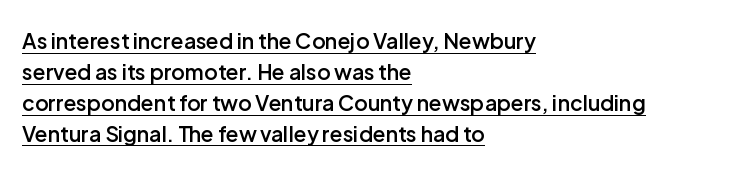
Q: Is the text bold? A: Semi-bold.
Q: Is the text italic (slanted)? A: No, it is upright.
Q: Is the text underlined? A: Yes.
Q: How is the paragraph aligned? A: Left-aligned.
Q: Is the spacing between letters normal or unusually wide? A: Normal.
Q: Is the spacing between lines tight, normal or loose? A: Normal.
